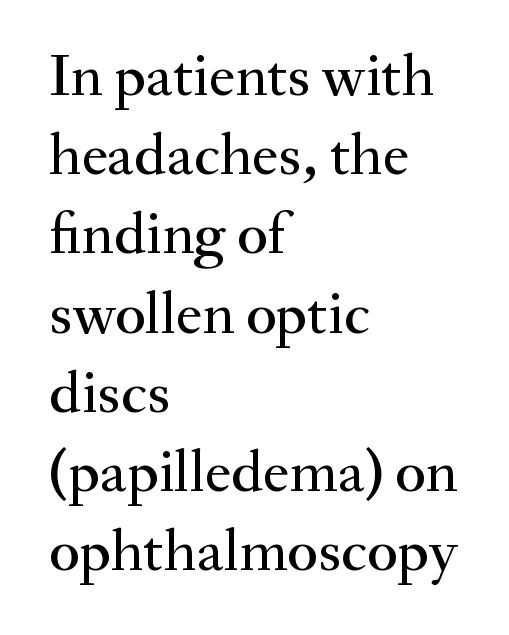
In terms of leading, this rendering sits right in the middle. These lines were composed using upright roman letters. The rendering shows small feet on the letterforms — a serif design. The space beneath each line is pristine and unruled. The gaps between neighbouring characters are ordinary and unremarkable.
